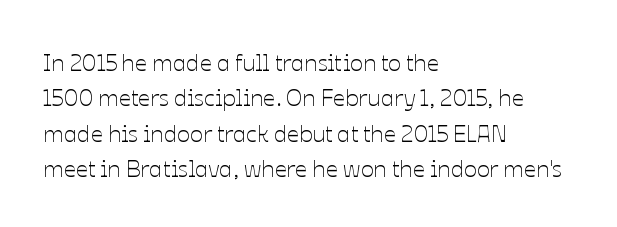
Q: Is the text bold? A: No.
Q: Is the text italic (slanted)? A: No, it is upright.
Q: Is the text underlined? A: No.
Q: How is the paragraph aligned? A: Left-aligned.
Q: Is the spacing between letters normal or unusually wide? A: Normal.
Q: Is the spacing between lines tight, normal or loose? A: Normal.
